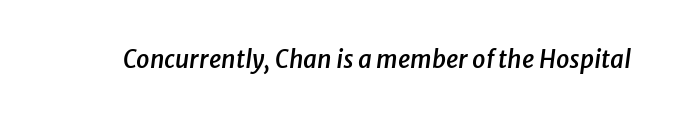
How heavy is the stroke? Medium-heavy — a semibold, shy of bold. The passage shown has conventional tracking throughout. Yep, that's italic — everything's leaning. Descenders are the only things crossing below the line.
